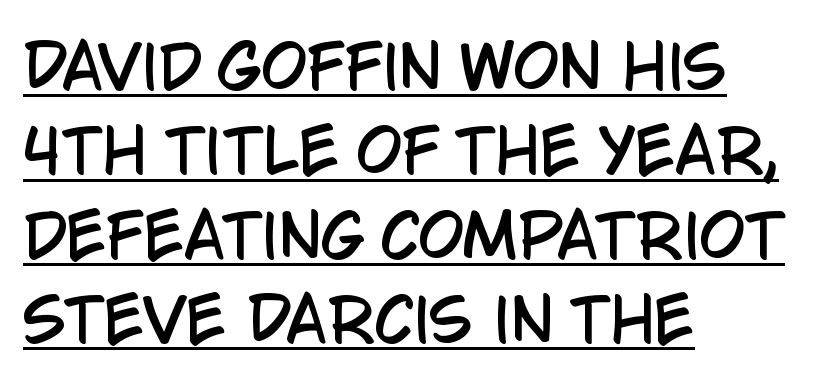
{"serif": "no", "italic": "no", "width": "condensed", "stroke_contrast": "low", "x_height": "large", "monospaced": "no", "underline": "yes", "align": "left", "line_spacing": "normal", "line_spacing_ratio": 1.43, "letter_spacing": "normal", "letter_spacing_em": 0.0, "glyph_px": 59}
